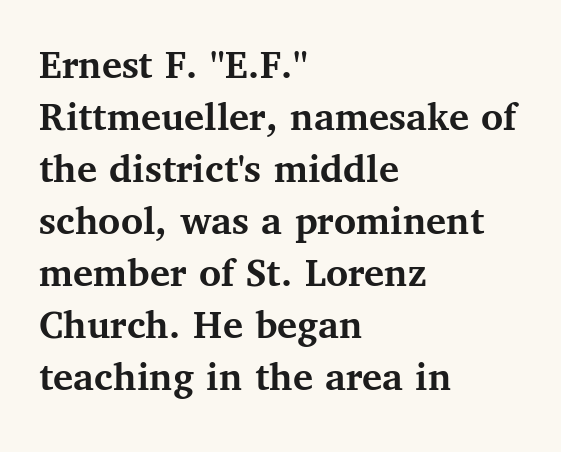
Q: Is the text bold? A: Yes.
Q: Is the text italic (slanted)? A: No, it is upright.
Q: Is the typeface a serif or a sans-serif typeface? A: Serif.
Q: Is the text underlined? A: No.
Q: How is the paragraph aligned? A: Left-aligned.
Q: Is the spacing between letters normal or unusually wide? A: Normal.
Q: Width (condensed, normal, or wide)? A: Normal.
Q: Stroke contrast? A: Medium.
Q: x-height? A: Medium.
Q: Monospaced? A: No.
